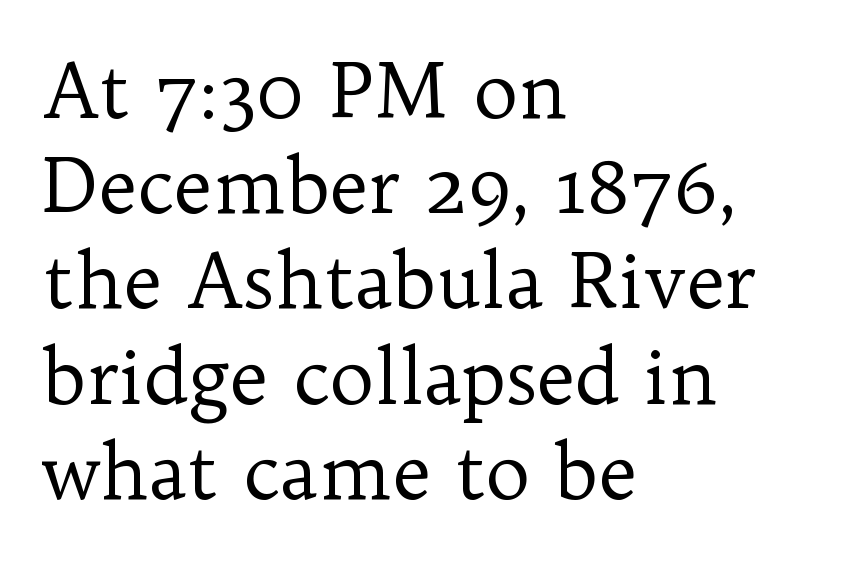
Compared with typical paragraphs, the rows here are spaced about the same. The text was rendered using a seriffed face with decorative stroke endings. Tracking here is standard; glyphs follow each other at the usual distance. Check under the words: just untouched page. If you drew a ruler down the left edge, every line would touch it.
